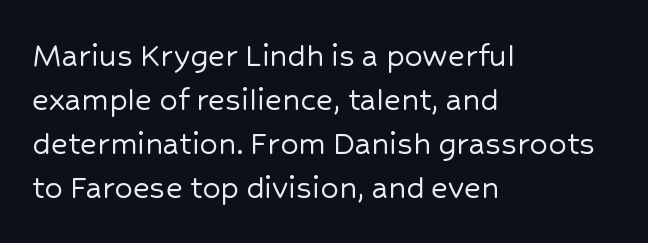
The image shows 36 px sans-serif type, upright; set left-aligned, line spacing 1.22x, normal letter spacing, not underlined; low stroke contrast and a medium x-height.
